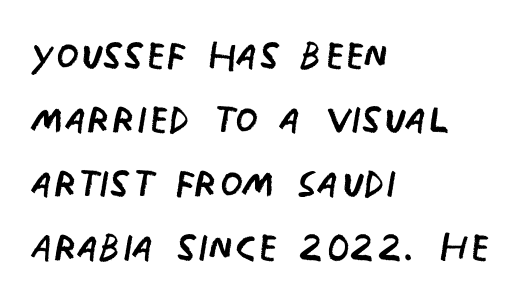
Q: Is the text bold? A: No.
Q: Is the typeface a serif or a sans-serif typeface? A: Sans-serif.
Q: Is the text underlined? A: No.
Q: How is the paragraph aligned? A: Left-aligned.
Q: Is the spacing between letters normal or unusually wide? A: Normal.
Q: Width (condensed, normal, or wide)? A: Condensed.
Q: Stroke contrast? A: Low.
Q: x-height? A: Large.
Q: Monospaced? A: No.
